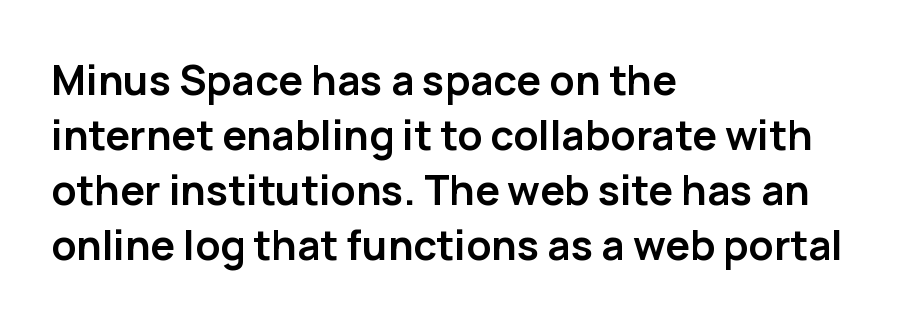
The image shows 41 px semibold sans-serif type, upright; set left-aligned, normal line spacing (1.34x), normal letter spacing, not underlined; low stroke contrast and a medium x-height.
